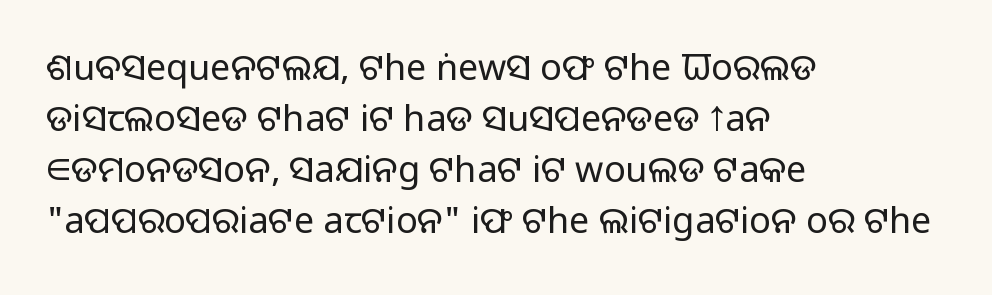
The image shows 36 px light sans-serif type, upright; set left-aligned, normal line spacing (1.42x), normal letter spacing, not underlined; low stroke contrast and a medium x-height.
